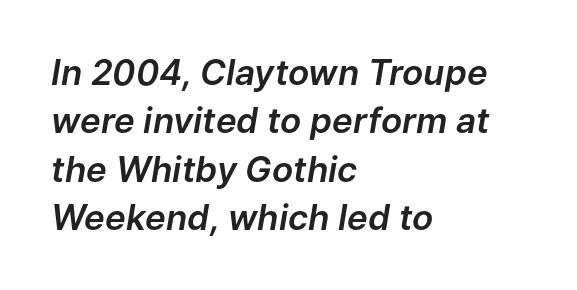
Q: Is the text italic (slanted)? A: Yes, it leans right by about 9 degrees.
Q: Is the text underlined? A: No.
Q: How is the paragraph aligned? A: Left-aligned.
Q: Is the spacing between letters normal or unusually wide? A: Normal.
Q: Is the spacing between lines tight, normal or loose? A: Normal.
Q: Width (condensed, normal, or wide)? A: Normal.
Q: Stroke contrast? A: Low.
Q: x-height? A: Medium.
Q: Monospaced? A: No.
